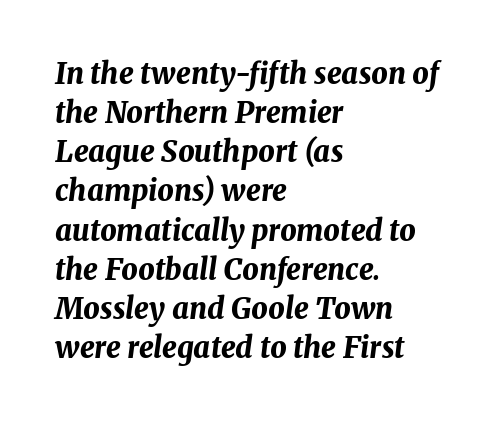
Q: Is the text bold? A: Yes.
Q: Is the text italic (slanted)? A: Yes, it leans right by about 8 degrees.
Q: Is the text underlined? A: No.
Q: How is the paragraph aligned? A: Left-aligned.
Q: Is the spacing between letters normal or unusually wide? A: Normal.
Q: Is the spacing between lines tight, normal or loose? A: Normal.
Q: Width (condensed, normal, or wide)? A: Normal.
Q: Stroke contrast? A: Medium.
Q: x-height? A: Medium.
Q: Monospaced? A: No.
